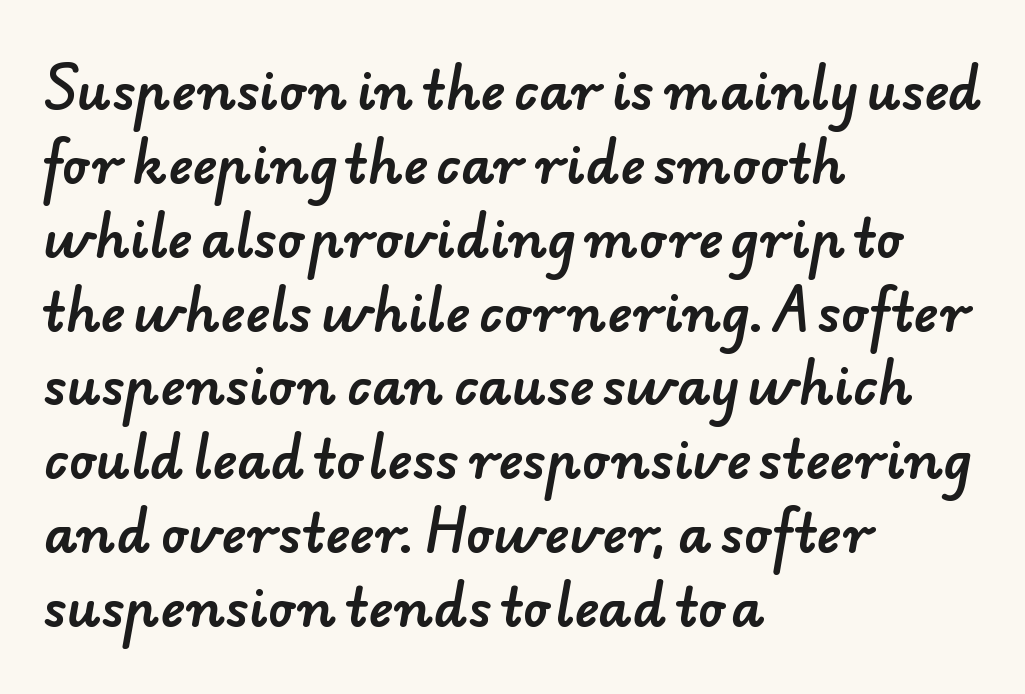
Q: Is the typeface a serif or a sans-serif typeface? A: Sans-serif.
Q: Is the text underlined? A: No.
Q: How is the paragraph aligned? A: Left-aligned.
Q: Is the spacing between letters normal or unusually wide? A: Normal.
Q: Is the spacing between lines tight, normal or loose? A: Normal.
Q: Width (condensed, normal, or wide)? A: Normal.
Q: Stroke contrast? A: Low.
Q: x-height? A: Small.
Q: Monospaced? A: No.
